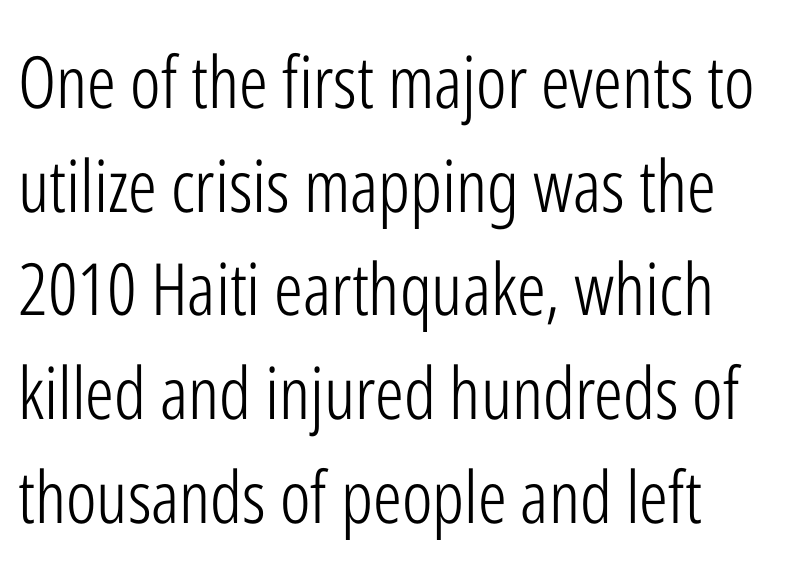
The strip under each line holds only bare page. Think of a printed novel: that variable character pitch is what you see here. Ordinary non-slanted type is in use. Characters follow at the spacing the type designer built in. This block has exactly the height ordinary leading produces. A quiet, ordinary-to-light weight characterises the typeface.
